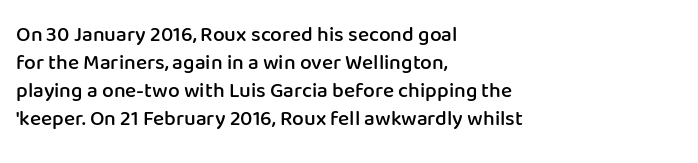
The image shows 21 px text type, upright; set left-aligned, normal line spacing (1.33x), normal letter spacing, not underlined.
